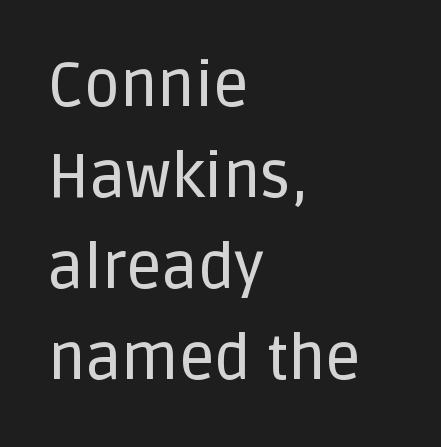
Nobody touched the tracking dial on this one. A typesetter would call this proportional, since set widths differ per character. This rendering uses left alignment, leaving the right contour irregular. The letters stand upright; this is a roman face.
